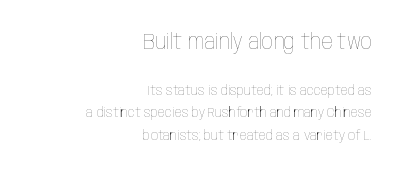
{"italic": "no", "bold": "no", "underline": "no", "align": "right", "line_spacing": "normal", "line_spacing_ratio": 1.58, "letter_spacing": "normal", "letter_spacing_em": 0.0, "larger_block": "first", "size_ratio": 1.57, "glyph_px": 22}
